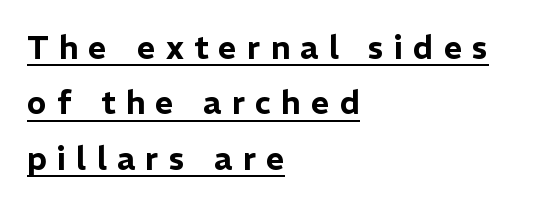
The image shows 32 px sans-serif type, upright; set left-aligned, line spacing 1.73x, unusually wide letter spacing (+0.32 em), underlined; low stroke contrast and a medium x-height.
